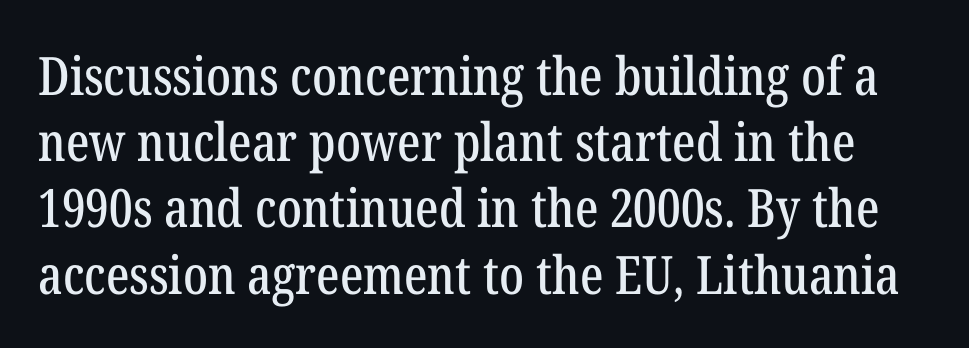
Tall strokes in this sample are plumb rather than angled. Yep, those are serifs on the letters. Is this a fixed-width face? No — the glyphs have proportional, varying widths. Notice how descenders clear the ascenders below comfortably — that's standard leading.
